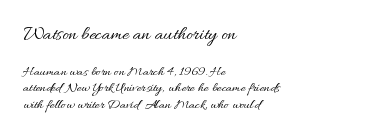
The image shows 20 px text type; set left-aligned, line spacing 1.19x, normal letter spacing, not underlined; the first (top) block is 1.43x larger.
